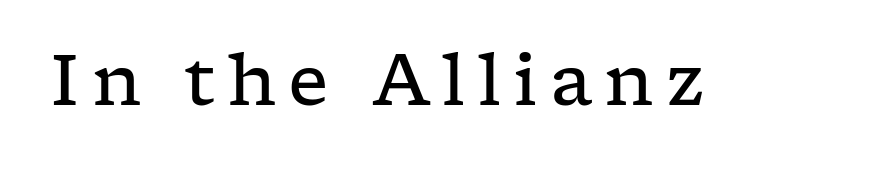
Q: Is the text bold? A: No.
Q: Is the text italic (slanted)? A: No, it is upright.
Q: Is the typeface a serif or a sans-serif typeface? A: Serif.
Q: Is the text underlined? A: No.
Q: Width (condensed, normal, or wide)? A: Wide.
Q: Stroke contrast? A: Low.
Q: x-height? A: Medium.
Q: Monospaced? A: No.
